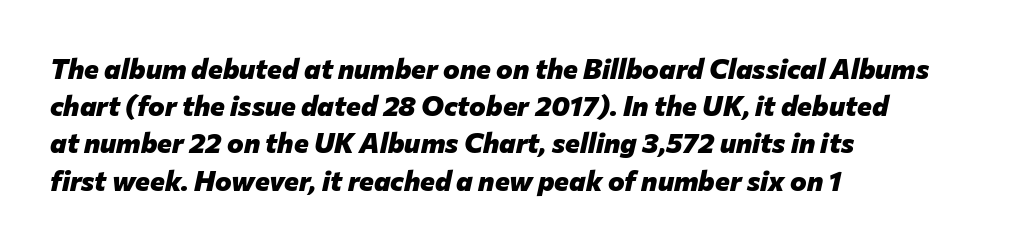
Q: Is the text bold? A: Yes.
Q: Is the text italic (slanted)? A: Yes, it leans right by about 12 degrees.
Q: Is the text underlined? A: No.
Q: How is the paragraph aligned? A: Left-aligned.
Q: Is the spacing between letters normal or unusually wide? A: Normal.
Q: Is the spacing between lines tight, normal or loose? A: Normal.
Q: Width (condensed, normal, or wide)? A: Normal.
Q: Stroke contrast? A: Low.
Q: x-height? A: Medium.
Q: Monospaced? A: No.
